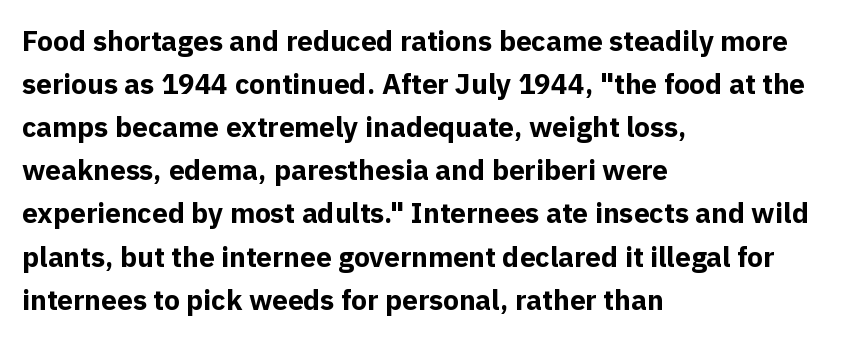
Q: Is the text bold? A: Yes.
Q: Is the text italic (slanted)? A: No, it is upright.
Q: Is the typeface a serif or a sans-serif typeface? A: Sans-serif.
Q: Is the text underlined? A: No.
Q: How is the paragraph aligned? A: Left-aligned.
Q: Is the spacing between letters normal or unusually wide? A: Normal.
Q: Is the spacing between lines tight, normal or loose? A: Normal.
Q: Width (condensed, normal, or wide)? A: Normal.
Q: x-height? A: Medium.
Q: Monospaced? A: No.
